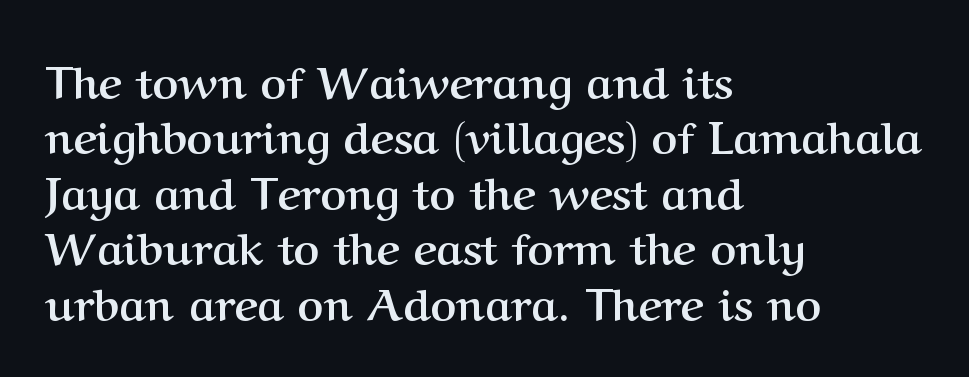
{"serif": "yes", "italic": "no", "bold": "yes", "weight": "semibold", "width": "normal", "stroke_contrast": "medium", "x_height": "medium", "monospaced": "no", "underline": "no", "align": "left", "line_spacing": "normal", "line_spacing_ratio": 1.26, "letter_spacing": "normal", "letter_spacing_em": 0.0, "glyph_px": 44}
